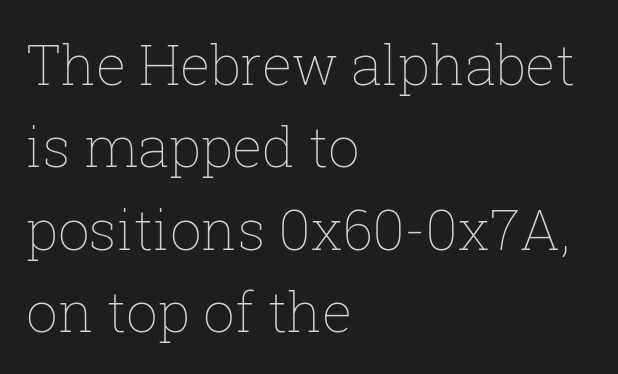
Q: Is the text bold? A: No.
Q: Is the text italic (slanted)? A: No, it is upright.
Q: Is the text underlined? A: No.
Q: How is the paragraph aligned? A: Left-aligned.
Q: Is the spacing between letters normal or unusually wide? A: Normal.
Q: Is the spacing between lines tight, normal or loose? A: Normal.
Q: Width (condensed, normal, or wide)? A: Normal.
Q: Stroke contrast? A: Low.
Q: x-height? A: Medium.
Q: Monospaced? A: No.
